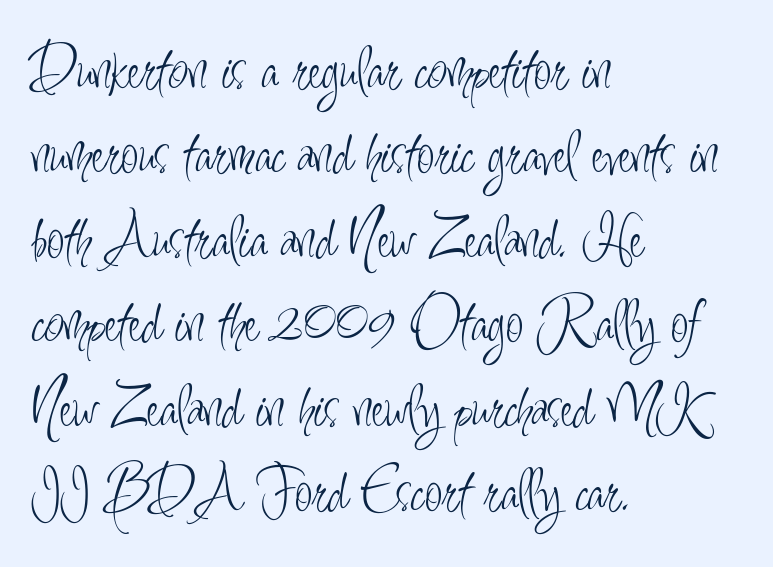
{"serif": "no", "bold": "no", "weight": "light", "width": "condensed", "stroke_contrast": "low", "x_height": "small", "monospaced": "no", "underline": "no", "align": "left", "line_spacing": "normal", "line_spacing_ratio": 1.32, "letter_spacing": "normal", "letter_spacing_em": 0.0, "glyph_px": 64}
